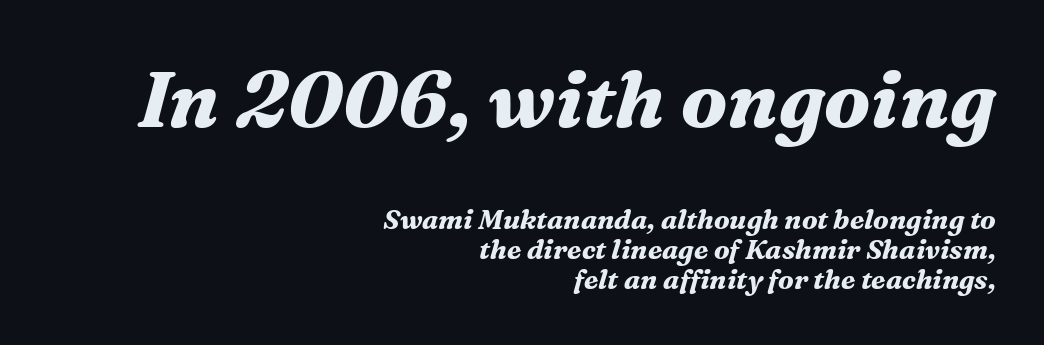
The text block is weighted toward the right margin, trailing off unevenly leftward. Which chunk is bigger? The first one — the top block dwarfs the bottom. It's the slanting kind of type. A typesetter would call this leading minimal, almost set solid. Yep, those are serifs on the letters. These lines are rendered in a variable-pitch font.
